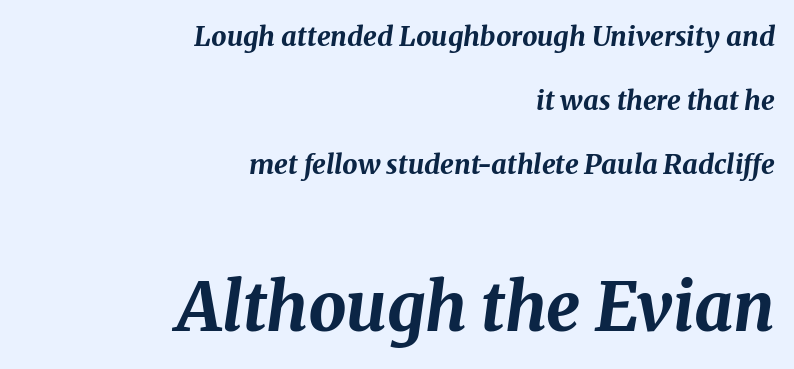
Q: Is the text bold? A: Yes.
Q: Is the text italic (slanted)? A: Yes, it leans right by about 8 degrees.
Q: Is the text underlined? A: No.
Q: How is the paragraph aligned? A: Right-aligned.
Q: Is the spacing between letters normal or unusually wide? A: Normal.
Q: Is the spacing between lines tight, normal or loose? A: Loose.
Q: Which block of text is set in a larger size, the first (top) or the second (bottom)? A: The second (bottom) one.
Q: Width (condensed, normal, or wide)? A: Normal.
Q: Stroke contrast? A: Medium.
Q: x-height? A: Medium.
Q: Monospaced? A: No.
